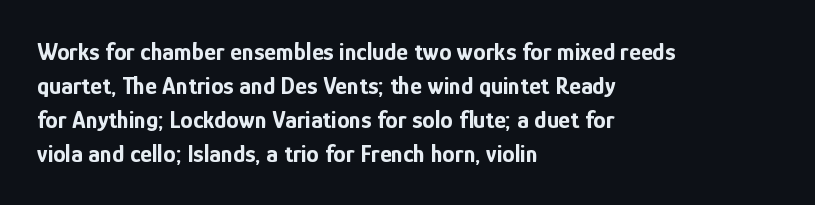
Q: Is the text bold? A: Yes.
Q: Is the text italic (slanted)? A: No, it is upright.
Q: Is the text underlined? A: No.
Q: How is the paragraph aligned? A: Left-aligned.
Q: Is the spacing between letters normal or unusually wide? A: Normal.
Q: Is the spacing between lines tight, normal or loose? A: Normal.
